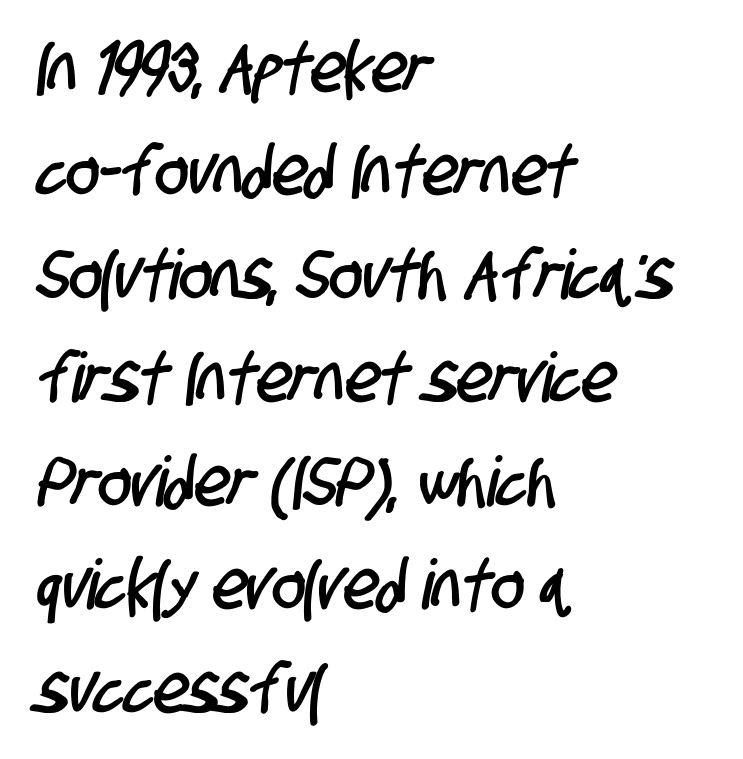
This rendering leaves character spacing at its baseline value. Is this a fixed-width face? No — the glyphs have proportional, varying widths. Anything drawn beneath the words? Only blank space. Caption: multi-line text, flush left, ragged right.
